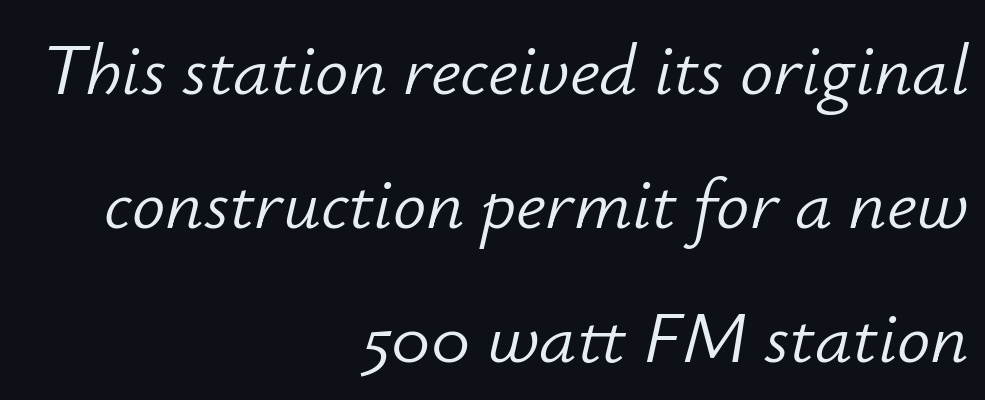
Counters stay open thanks to moderate or lighter strokes. Designer's note — italics engaged. The specimen omits any rule beneath the text block's lines. Reading down the block, your eye finds every line finishing at a fixed right position. Observe the ordinary spacing: letters are neighbours, not strangers.
